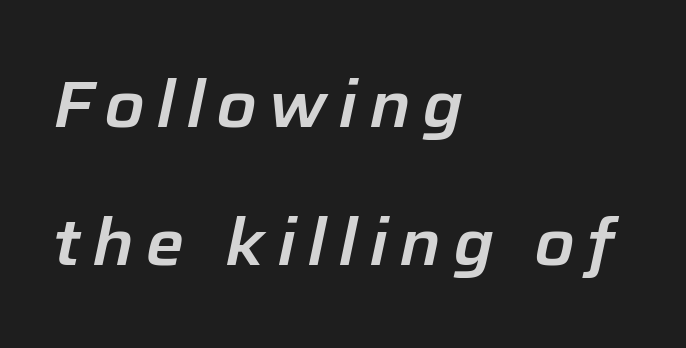
The image shows 65 px text type, italic (leaning right); set left-aligned, loose line spacing (2.13x), not underlined; low stroke contrast and a medium x-height.
